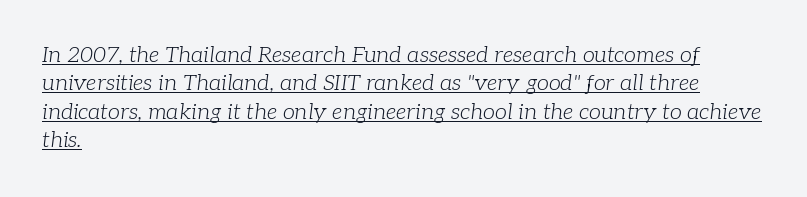
{"italic": "yes", "lean": "right", "slant_degrees": 7, "bold": "no", "underline": "yes", "align": "left", "line_spacing": "normal", "line_spacing_ratio": 1.29, "letter_spacing": "normal", "letter_spacing_em": 0.0, "glyph_px": 22}
